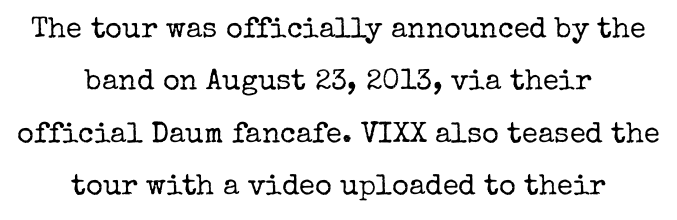
Q: Is the text bold? A: No.
Q: Is the text italic (slanted)? A: No, it is upright.
Q: Is the typeface a serif or a sans-serif typeface? A: Serif.
Q: Is the text underlined? A: No.
Q: How is the paragraph aligned? A: Centered.
Q: Is the spacing between letters normal or unusually wide? A: Normal.
Q: Width (condensed, normal, or wide)? A: Normal.
Q: Stroke contrast? A: Low.
Q: x-height? A: Medium.
Q: Monospaced? A: No.
